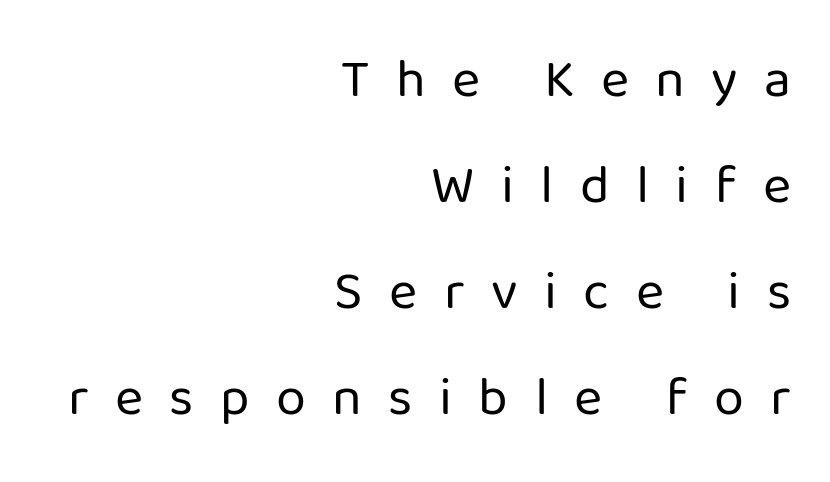
{"serif": "no", "italic": "no", "bold": "no", "weight": "regular", "width": "normal", "stroke_contrast": "low", "x_height": "medium", "monospaced": "no", "underline": "no", "align": "right", "line_spacing": "loose", "line_spacing_ratio": 1.96, "letter_spacing": "wide", "letter_spacing_em": 0.49, "glyph_px": 54}
